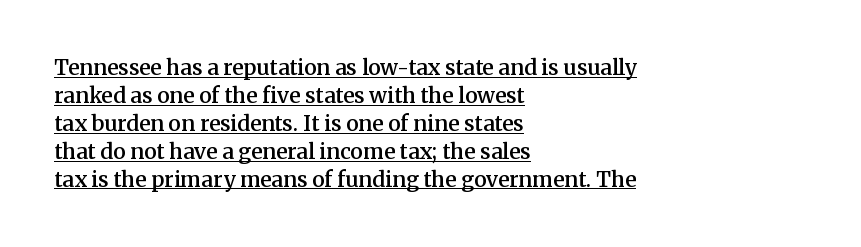
The image shows 21 px text type, upright; set left-aligned, normal line spacing (1.33x), normal letter spacing, underlined.
